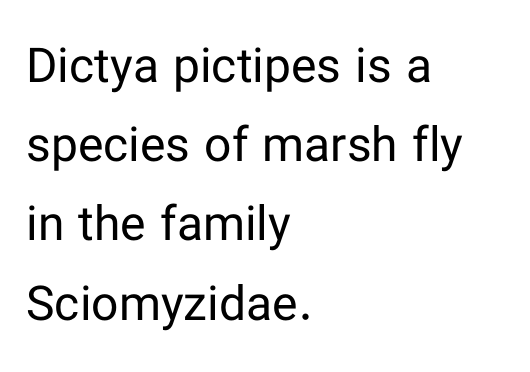
Any mark beneath the type? The region is blank. Every row of glyphs begins at an identical x-position on the left. Varying glyph widths throughout — classic text-font behaviour. Tracking value appears to be zero — textbook default spacing. Note: no serifs on the glyphs. This sample uses an upright cut, with every glyph sitting square on the baseline.
